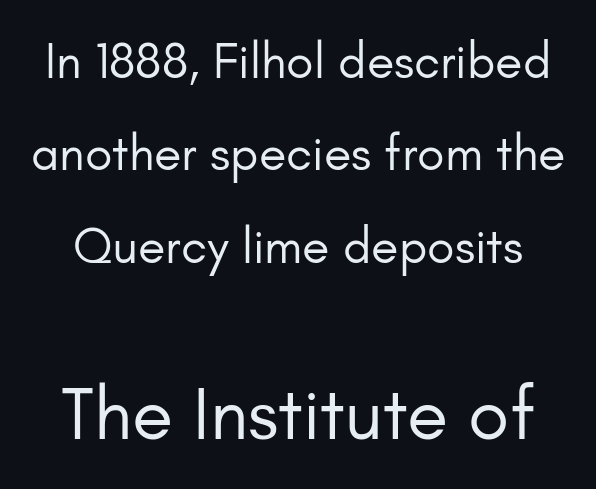
The typography opts for an upright posture over an oblique one. The specimen omits any rule beneath the text block's lines. The typeface chosen for these lines omits serifs. Does the bottom block carry the larger type? Yes, it does.
